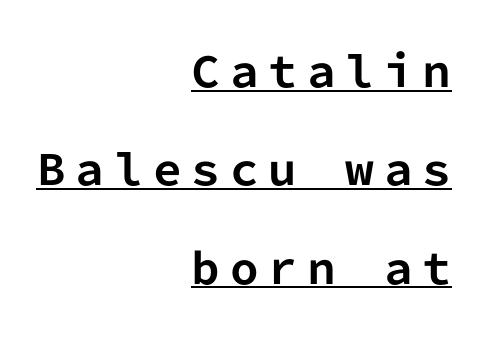
The image shows 41 px bold sans-serif type, upright, monospaced; set right-aligned, loose line spacing (2.4x), unusually wide letter spacing (+0.24 em), underlined; low stroke contrast and a medium x-height.
